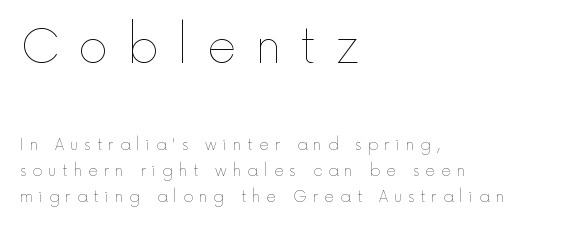
The image shows 46 px thin type, upright; set left-aligned, line spacing 1.73x, unusually wide letter spacing (+0.4 em), not underlined; the first (top) block is 3.07x larger; a medium x-height.
